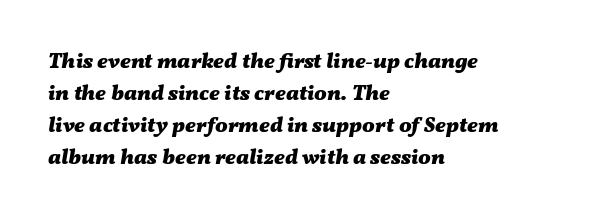
{"italic": "yes", "lean": "right", "slant_degrees": 11, "bold": "yes", "underline": "no", "align": "left", "line_spacing": "normal", "line_spacing_ratio": 1.53, "letter_spacing": "normal", "letter_spacing_em": 0.0, "glyph_px": 21}
